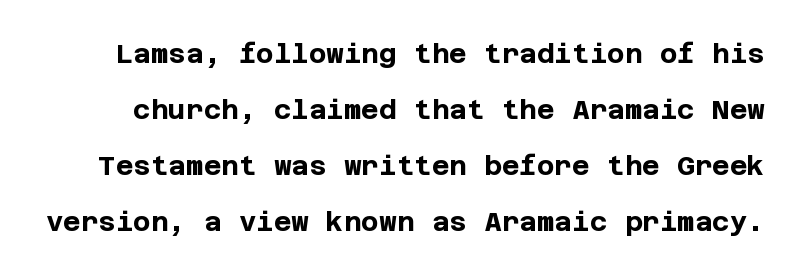
{"italic": "no", "bold": "yes", "underline": "no", "line_spacing": "loose", "line_spacing_ratio": 2.07, "letter_spacing": "normal", "letter_spacing_em": 0.0, "glyph_px": 27}
